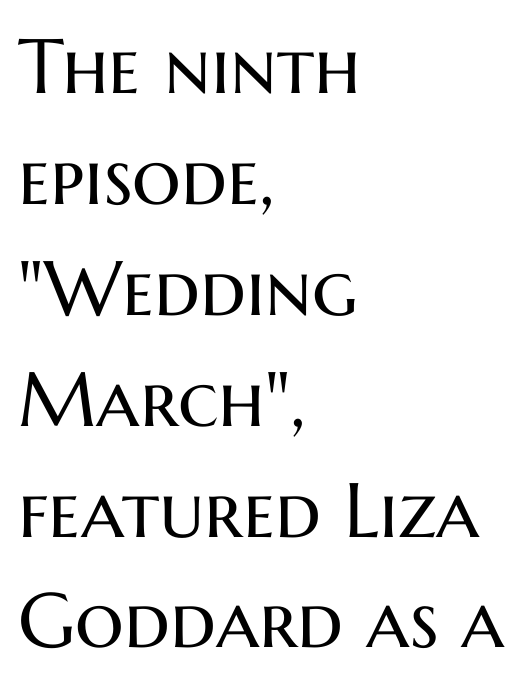
The image shows 77 px regular-weight sans-serif type, upright; set left-aligned, normal line spacing (1.44x), normal letter spacing, not underlined; medium stroke contrast and a medium x-height.
